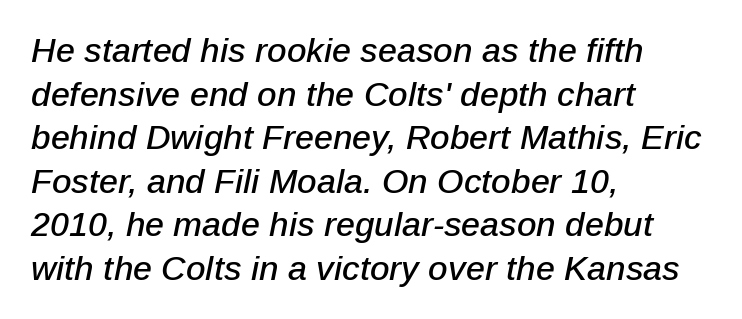
The image shows 34 px text type, italic (leaning right); set left-aligned, normal line spacing (1.28x), normal letter spacing, not underlined; low stroke contrast and a medium x-height.
